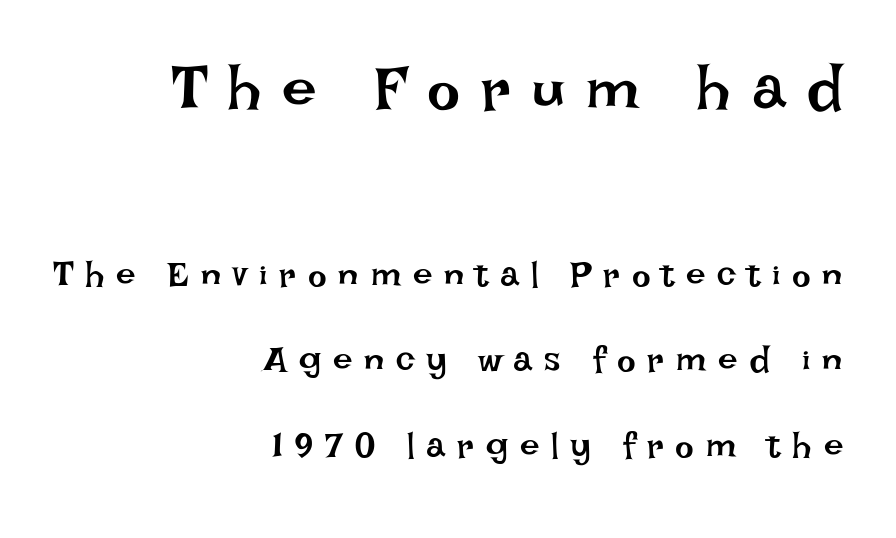
Each row of text sits above clean, open space. The passage shown stacks its lines with a broad gap. Leftover space on each line is placed entirely before the opening word. In terms of letterspacing, this is a distinctly airy, spread setting. The specimen reads as upright at a glance.
